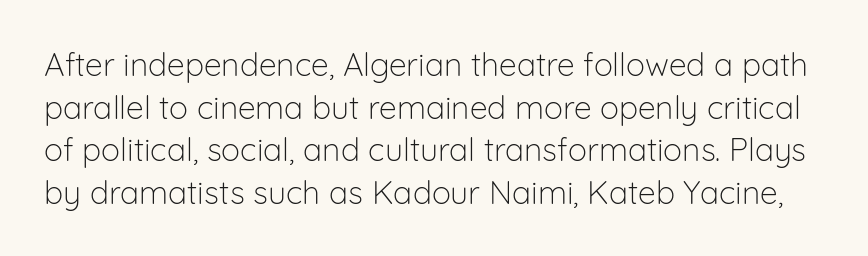
Q: Is the text bold? A: No.
Q: Is the text italic (slanted)? A: No, it is upright.
Q: Is the typeface a serif or a sans-serif typeface? A: Sans-serif.
Q: Is the text underlined? A: No.
Q: Is the spacing between letters normal or unusually wide? A: Normal.
Q: Is the spacing between lines tight, normal or loose? A: Normal.
Q: Width (condensed, normal, or wide)? A: Normal.
Q: Stroke contrast? A: Low.
Q: x-height? A: Medium.
Q: Monospaced? A: No.
